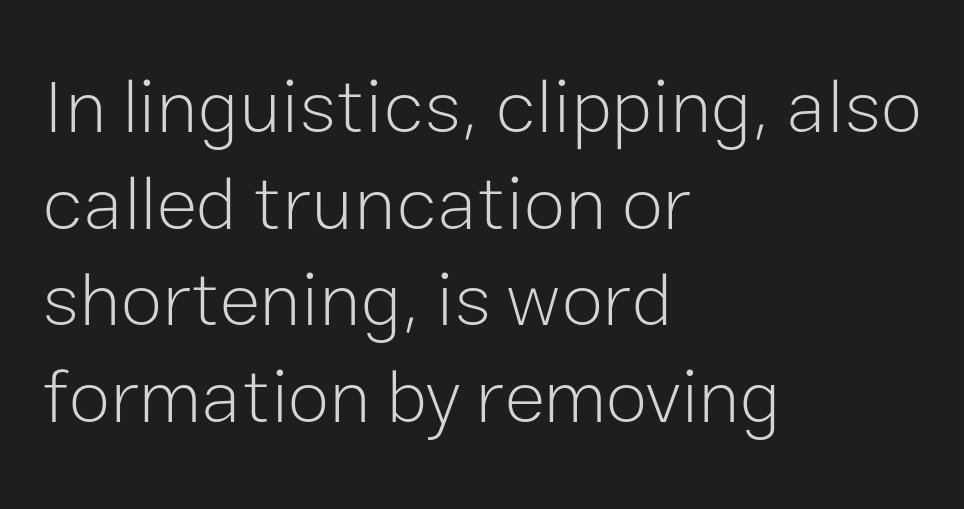
Q: Is the text bold? A: No.
Q: Is the text italic (slanted)? A: No, it is upright.
Q: Is the typeface a serif or a sans-serif typeface? A: Sans-serif.
Q: Is the text underlined? A: No.
Q: How is the paragraph aligned? A: Left-aligned.
Q: Is the spacing between letters normal or unusually wide? A: Normal.
Q: Is the spacing between lines tight, normal or loose? A: Normal.
Q: Width (condensed, normal, or wide)? A: Normal.
Q: Stroke contrast? A: Low.
Q: x-height? A: Medium.
Q: Monospaced? A: No.
